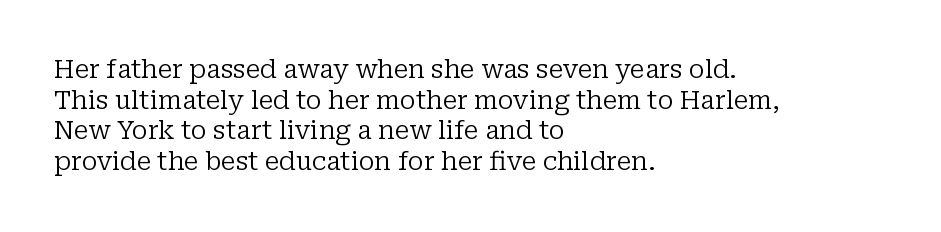
The letters look calm and open, with moderate or lighter stems. Descenders are the only things crossing below the line. Left-aligned paragraph, ragged on the right. Short note: letters normally spaced.
